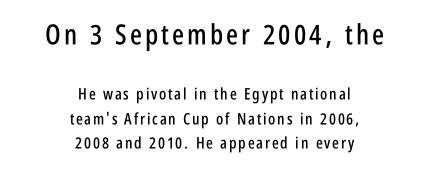
Just letters on the line, the space beneath them empty. Examine the stroke ends and you'll find no serifs. If you measured baseline to baseline, you'd find a middling distance. Each line is balanced around a shared central axis. Each letter keeps its own natural width here, so spacing adapts to shape.
